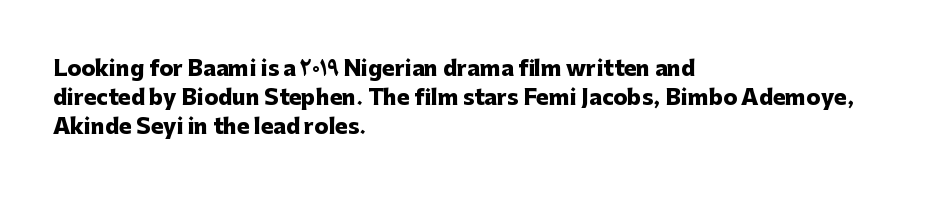
{"italic": "no", "bold": "yes", "underline": "no", "align": "left", "line_spacing": "normal", "line_spacing_ratio": 1.39, "letter_spacing": "normal", "letter_spacing_em": 0.0, "glyph_px": 21}
